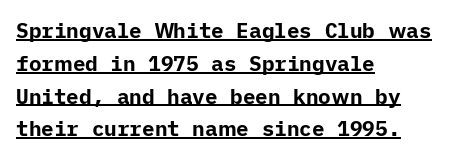
The image shows 21 px bold type, upright; set left-aligned, normal line spacing (1.56x), normal letter spacing, underlined.
